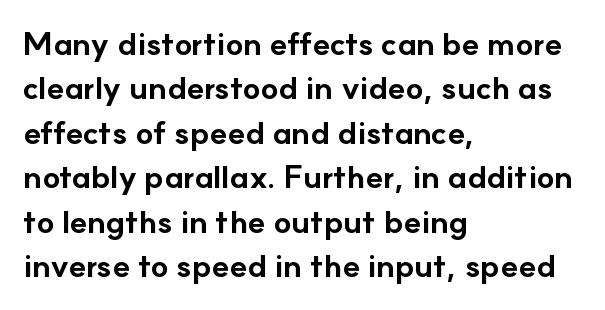
Q: Is the text bold? A: Yes.
Q: Is the text italic (slanted)? A: No, it is upright.
Q: Is the typeface a serif or a sans-serif typeface? A: Sans-serif.
Q: Is the text underlined? A: No.
Q: How is the paragraph aligned? A: Left-aligned.
Q: Is the spacing between letters normal or unusually wide? A: Normal.
Q: Is the spacing between lines tight, normal or loose? A: Normal.
Q: Width (condensed, normal, or wide)? A: Normal.
Q: Stroke contrast? A: Low.
Q: x-height? A: Small.
Q: Monospaced? A: No.
